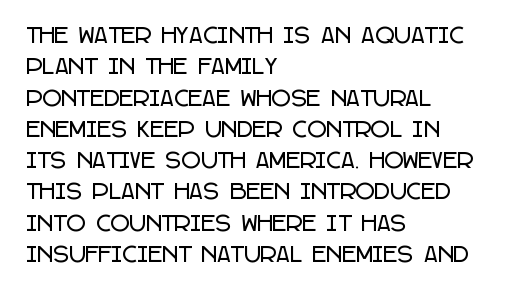
Q: Is the text italic (slanted)? A: No, it is upright.
Q: Is the text underlined? A: No.
Q: How is the paragraph aligned? A: Left-aligned.
Q: Is the spacing between letters normal or unusually wide? A: Normal.
Q: Is the spacing between lines tight, normal or loose? A: Normal.
